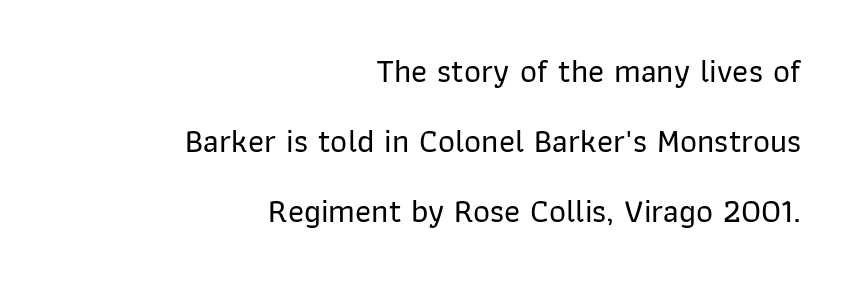
Q: Is the text italic (slanted)? A: No, it is upright.
Q: Is the typeface a serif or a sans-serif typeface? A: Sans-serif.
Q: Is the text underlined? A: No.
Q: How is the paragraph aligned? A: Right-aligned.
Q: Is the spacing between letters normal or unusually wide? A: Normal.
Q: Is the spacing between lines tight, normal or loose? A: Loose.
Q: Width (condensed, normal, or wide)? A: Normal.
Q: Stroke contrast? A: Low.
Q: x-height? A: Medium.
Q: Monospaced? A: No.
